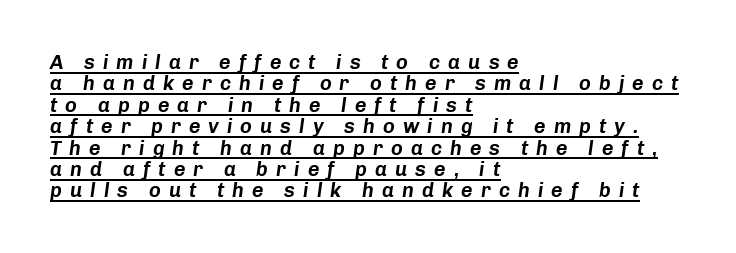
Q: Is the text italic (slanted)? A: Yes, it leans right by about 8 degrees.
Q: Is the text underlined? A: Yes.
Q: How is the paragraph aligned? A: Left-aligned.
Q: Is the spacing between letters normal or unusually wide? A: Unusually wide.
Q: Is the spacing between lines tight, normal or loose? A: Tight.
